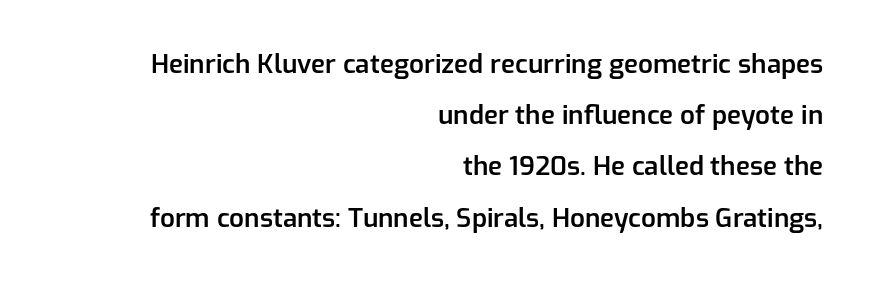
{"italic": "no", "bold": "semi", "underline": "no", "align": "right", "line_spacing": "loose", "line_spacing_ratio": 1.97, "letter_spacing": "normal", "letter_spacing_em": 0.0, "glyph_px": 26}
